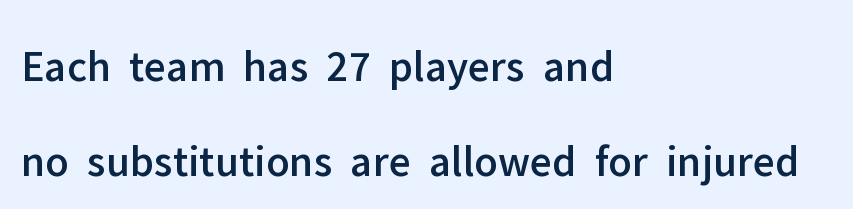
The image shows 45 px sans-serif type, upright; set left-aligned, loose line spacing (2.12x), normal letter spacing, not underlined; low stroke contrast and a medium x-height.
